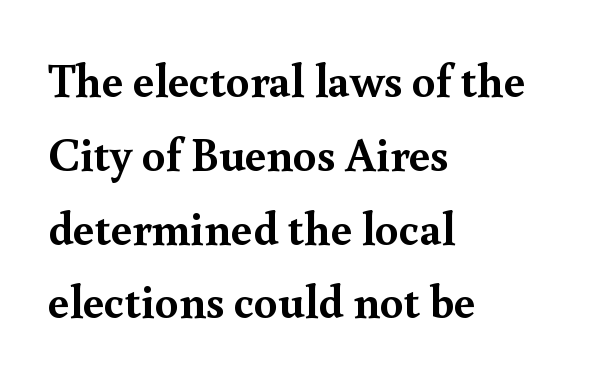
The image shows 47 px semibold serif type, upright; set left-aligned, normal line spacing (1.57x), normal letter spacing, not underlined; a small x-height.
